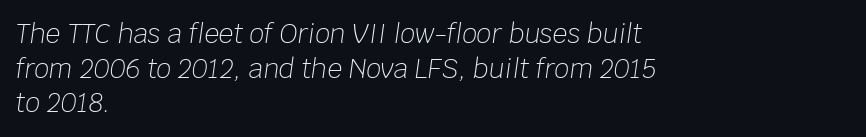
The image shows 26 px text type, italic (leaning right); set left-aligned, normal line spacing (1.33x), normal letter spacing, not underlined.
